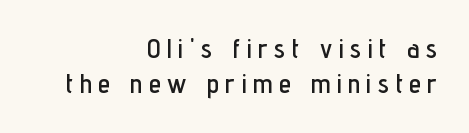
Q: Is the text italic (slanted)? A: No, it is upright.
Q: Is the text underlined? A: No.
Q: How is the paragraph aligned? A: Right-aligned.
Q: Is the spacing between letters normal or unusually wide? A: Unusually wide.
Q: Is the spacing between lines tight, normal or loose? A: Normal.
